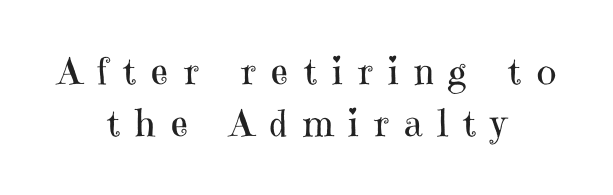
The letters look calm and open, with moderate or lighter stems. Descenders hang freely into open space. Caption: expanded tracking, letters set apart. The designer left line spacing at the default.
